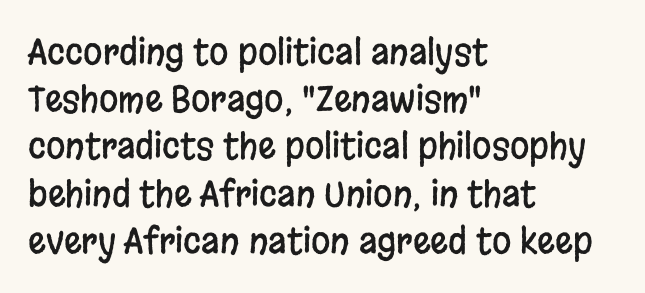
The image shows 35 px condensed sans-serif type, upright; set left-aligned, normal line spacing (1.35x), normal letter spacing, not underlined; low stroke contrast and a large x-height.
